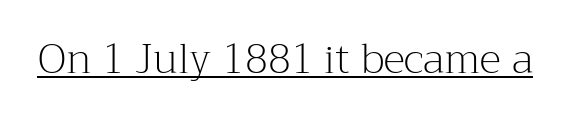
The image shows 41 px light serif type, upright; set normal letter spacing, underlined; medium stroke contrast and a medium x-height.
